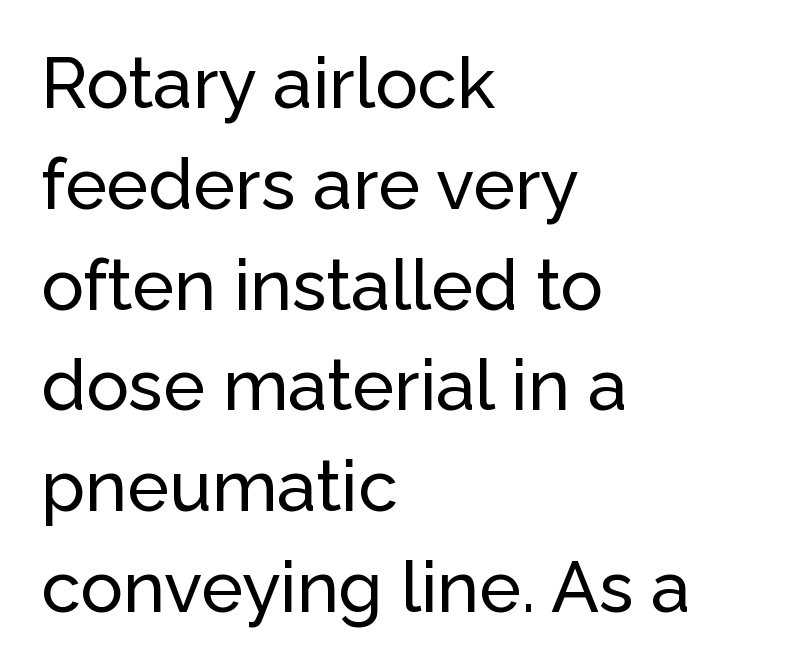
Q: Is the text italic (slanted)? A: No, it is upright.
Q: Is the typeface a serif or a sans-serif typeface? A: Sans-serif.
Q: Is the text underlined? A: No.
Q: How is the paragraph aligned? A: Left-aligned.
Q: Is the spacing between letters normal or unusually wide? A: Normal.
Q: Is the spacing between lines tight, normal or loose? A: Normal.
Q: Width (condensed, normal, or wide)? A: Normal.
Q: Stroke contrast? A: Low.
Q: x-height? A: Medium.
Q: Monospaced? A: No.
